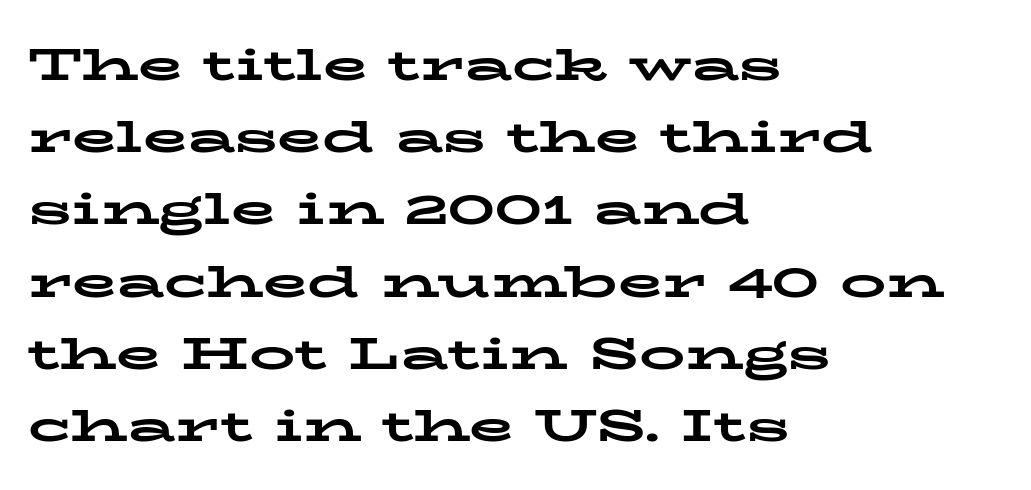
Q: Is the text bold? A: Yes.
Q: Is the text italic (slanted)? A: No, it is upright.
Q: Is the typeface a serif or a sans-serif typeface? A: Serif.
Q: Is the text underlined? A: No.
Q: How is the paragraph aligned? A: Left-aligned.
Q: Is the spacing between letters normal or unusually wide? A: Normal.
Q: Is the spacing between lines tight, normal or loose? A: Normal.
Q: Width (condensed, normal, or wide)? A: Wide.
Q: Stroke contrast? A: Low.
Q: x-height? A: Medium.
Q: Monospaced? A: No.
